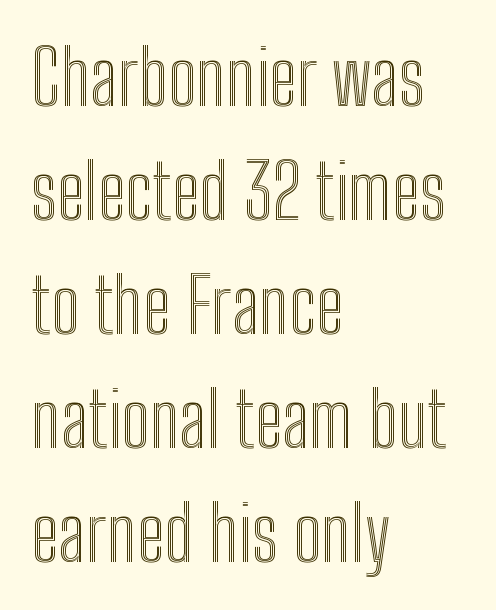
Q: Is the text italic (slanted)? A: No, it is upright.
Q: Is the text underlined? A: No.
Q: How is the paragraph aligned? A: Left-aligned.
Q: Is the spacing between letters normal or unusually wide? A: Normal.
Q: Is the spacing between lines tight, normal or loose? A: Normal.
Q: Width (condensed, normal, or wide)? A: Condensed.
Q: x-height? A: Medium.
Q: Monospaced? A: No.
